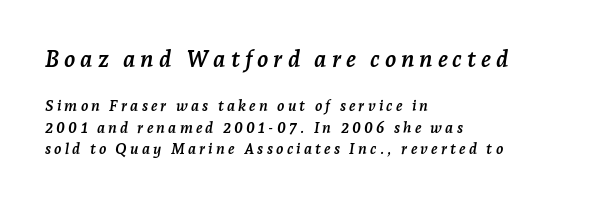
The image shows 23 px bold type, italic (leaning right); set left-aligned, normal line spacing (1.43x), unusually wide letter spacing (+0.21 em), not underlined; the first (top) block is 1.53x larger.
